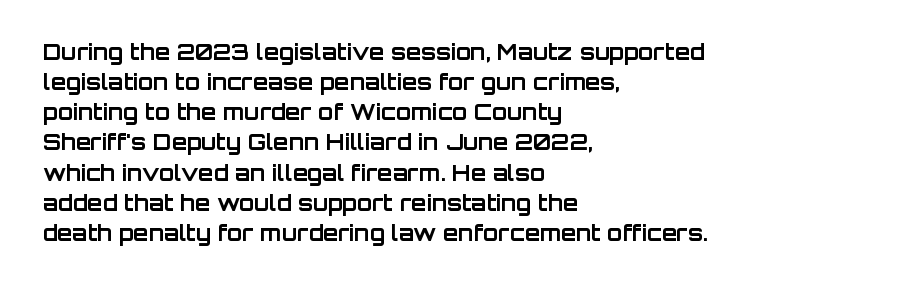
Q: Is the text bold? A: Yes.
Q: Is the text italic (slanted)? A: No, it is upright.
Q: Is the text underlined? A: No.
Q: How is the paragraph aligned? A: Left-aligned.
Q: Is the spacing between letters normal or unusually wide? A: Normal.
Q: Is the spacing between lines tight, normal or loose? A: Normal.
